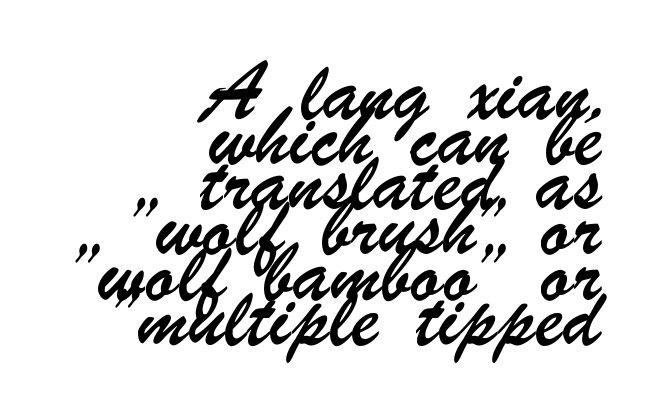
{"serif": "no", "width": "condensed", "stroke_contrast": "low", "x_height": "small", "monospaced": "no", "underline": "no", "align": "right", "line_spacing_ratio": 1.22, "letter_spacing": "normal", "letter_spacing_em": 0.0, "glyph_px": 37}
